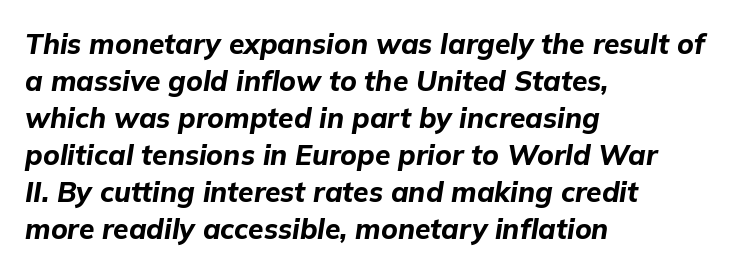
Quick note: underline off. Layout note: lines flush left. One glance says typical: line gaps are just what's usual. Tracking here is standard; glyphs follow each other at the usual distance.
